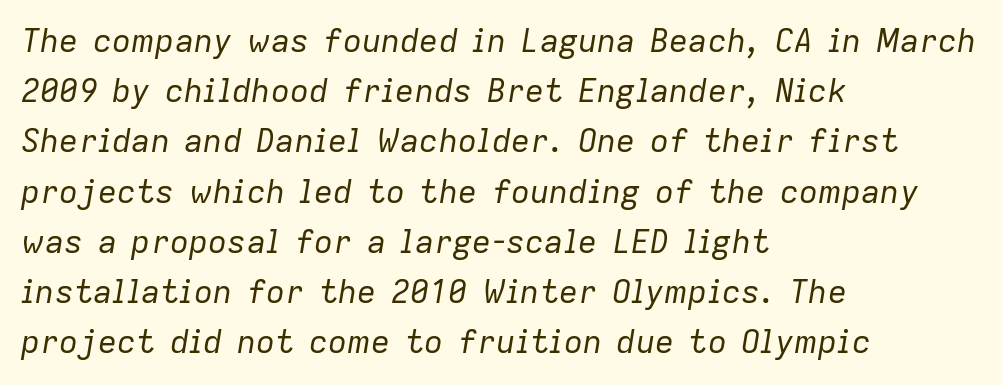
{"italic": "yes", "lean": "right", "slant_degrees": 9, "bold": "no", "weight": "regular", "width": "normal", "stroke_contrast": "low", "x_height": "medium", "monospaced": "no", "underline": "no", "align": "left", "line_spacing": "normal", "line_spacing_ratio": 1.57, "letter_spacing": "normal", "letter_spacing_em": 0.0, "glyph_px": 32}
